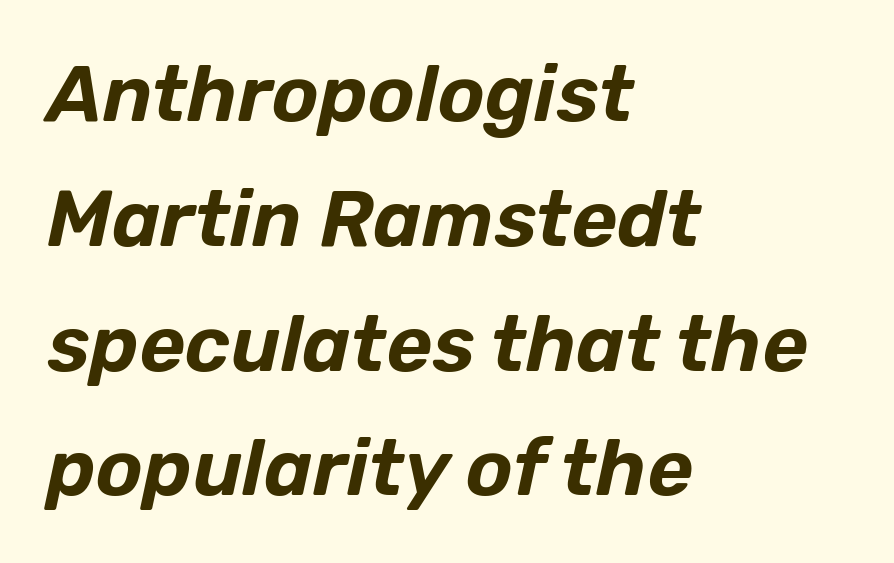
{"italic": "yes", "lean": "right", "slant_degrees": 12, "width": "normal", "stroke_contrast": "low", "x_height": "medium", "monospaced": "no", "underline": "no", "align": "left", "line_spacing": "normal", "line_spacing_ratio": 1.58, "letter_spacing": "normal", "letter_spacing_em": 0.0, "glyph_px": 79}
